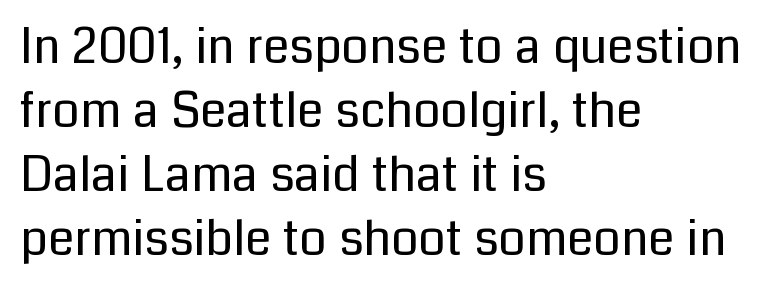
The tracking reads as untouched default to a designer's eye. Spacing verdict: proportional, widths tailored to each character. Evenly set lines give the paragraph a standard silhouette. Heft: none added — not bold.
